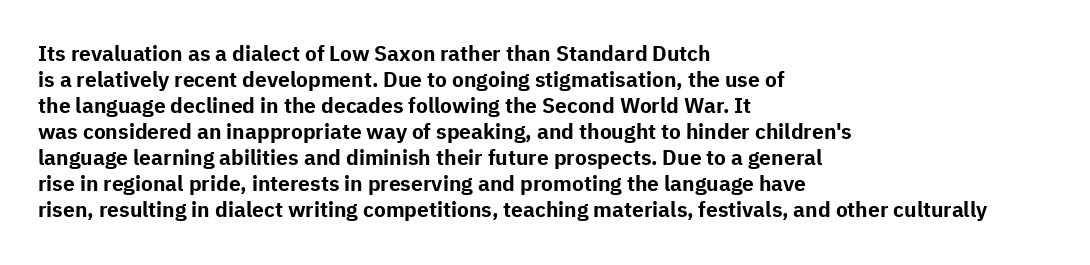
{"italic": "no", "bold": "yes", "underline": "no", "align": "left", "line_spacing_ratio": 1.24, "letter_spacing": "normal", "letter_spacing_em": 0.0, "glyph_px": 21}
